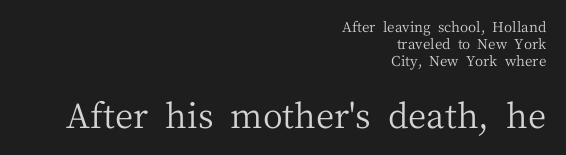
The image shows 34 px regular-weight serif type, upright; set right-aligned, line spacing 1.22x, normal letter spacing, not underlined; the second (bottom) block is 2.43x larger; medium stroke contrast and a medium x-height.
